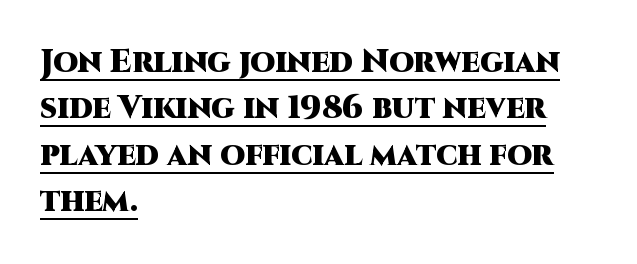
Students, observe the line beneath the letters — that is underlining. Examine the stroke ends and you'll find no serifs. Caption: multi-line text, flush left, ragged right. Every character sits straight up, as roman type does. These lines keep a tight, regular rhythm from letter to letter. Notice how thick the strokes are: this is what a full bold looks like.
